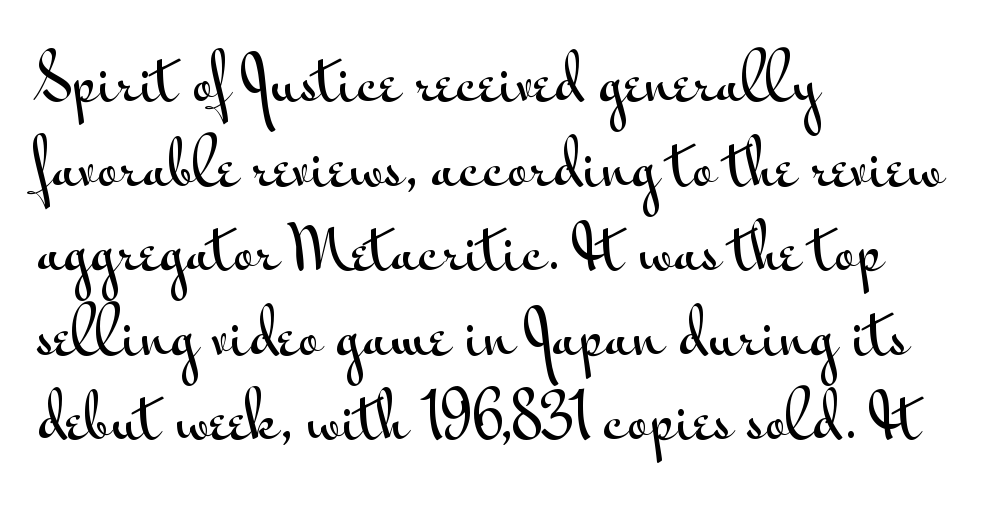
The image shows 60 px wide sans-serif type; set left-aligned, normal line spacing (1.41x), normal letter spacing, not underlined; medium stroke contrast and a small x-height.
